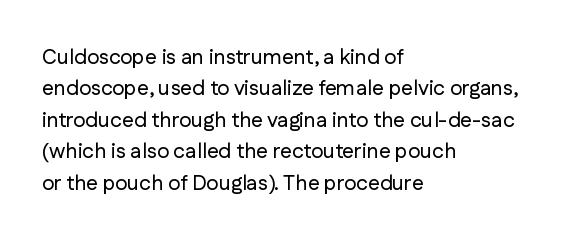
Unmarked baselines from the first word to the last. Every character sits straight up, as roman type does. The lines in this sample share a left origin and differ only in where they stop. Summary of vertical rhythm: regular, with standard interline spacing. Inter-character spacing is left at the font's built-in metrics.
